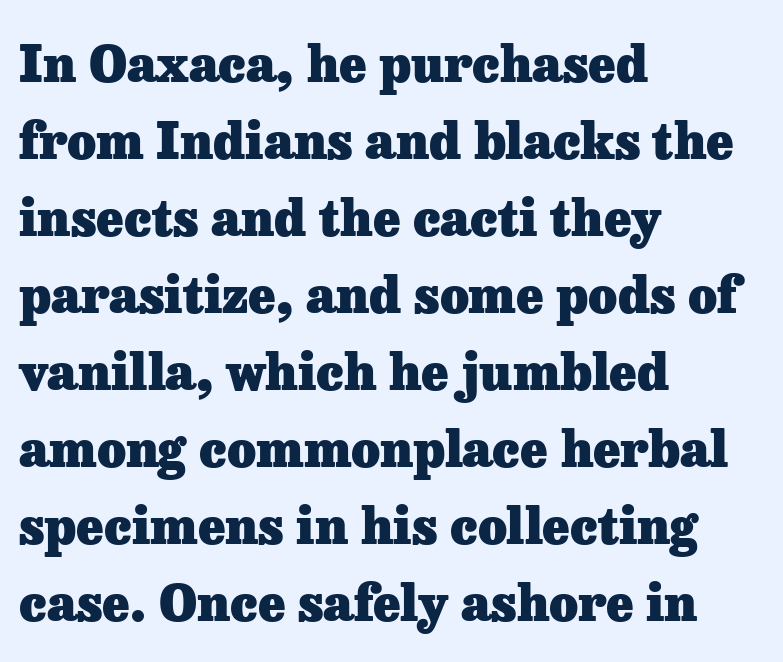
{"serif": "yes", "italic": "no", "bold": "yes", "weight": "heavy", "width": "normal", "stroke_contrast": "low", "x_height": "medium", "monospaced": "no", "underline": "no", "align": "left", "line_spacing": "normal", "line_spacing_ratio": 1.54, "letter_spacing": "normal", "letter_spacing_em": 0.0, "glyph_px": 50}
